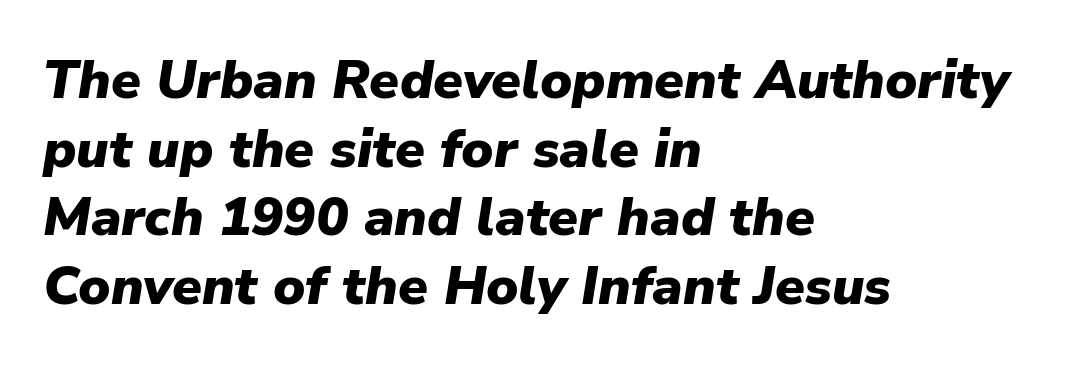
{"italic": "yes", "lean": "right", "slant_degrees": 9, "bold": "yes", "weight": "heavy", "width": "normal", "stroke_contrast": "low", "x_height": "medium", "monospaced": "no", "underline": "no", "align": "left", "line_spacing": "normal", "line_spacing_ratio": 1.27, "letter_spacing": "normal", "letter_spacing_em": 0.0, "glyph_px": 54}
